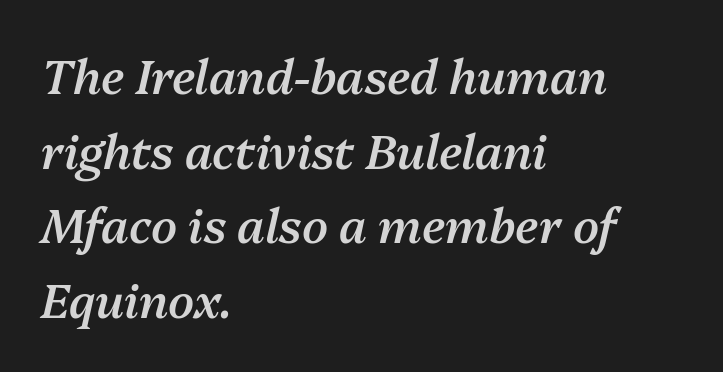
The image shows 47 px semibold type, italic (leaning right); set left-aligned, normal line spacing (1.59x), normal letter spacing, not underlined; medium stroke contrast and a medium x-height.
